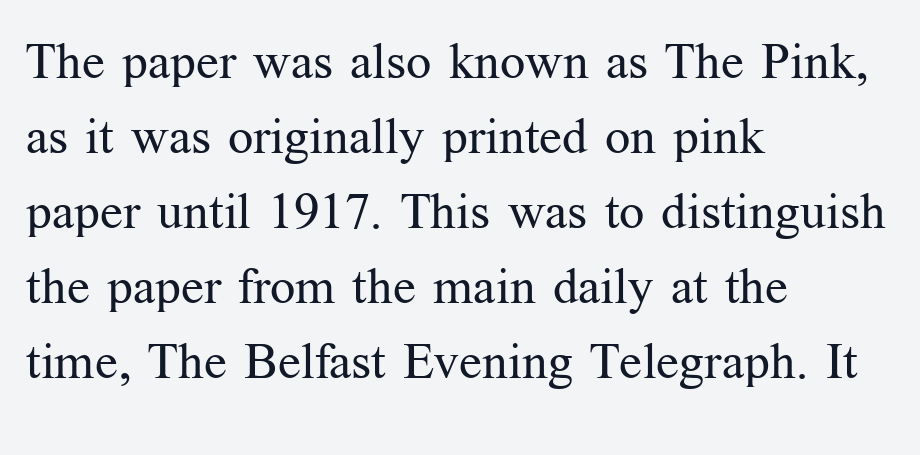
Q: Is the text bold? A: No.
Q: Is the text italic (slanted)? A: No, it is upright.
Q: Is the typeface a serif or a sans-serif typeface? A: Serif.
Q: Is the text underlined? A: No.
Q: How is the paragraph aligned? A: Left-aligned.
Q: Is the spacing between letters normal or unusually wide? A: Normal.
Q: Is the spacing between lines tight, normal or loose? A: Normal.
Q: Width (condensed, normal, or wide)? A: Normal.
Q: Stroke contrast? A: Medium.
Q: x-height? A: Medium.
Q: Monospaced? A: No.
